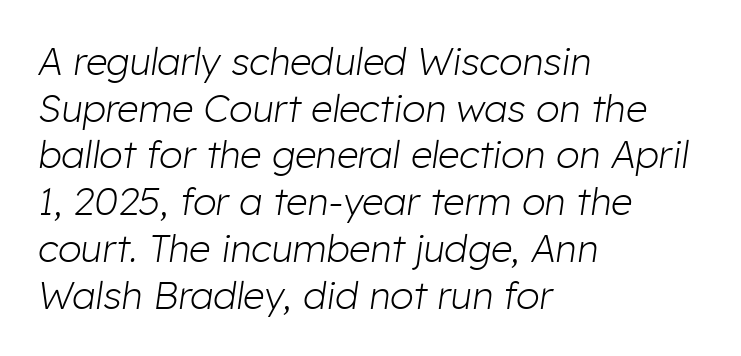
The image shows 38 px light type, italic (leaning right); set left-aligned, line spacing 1.23x, normal letter spacing, not underlined; low stroke contrast and a medium x-height.
